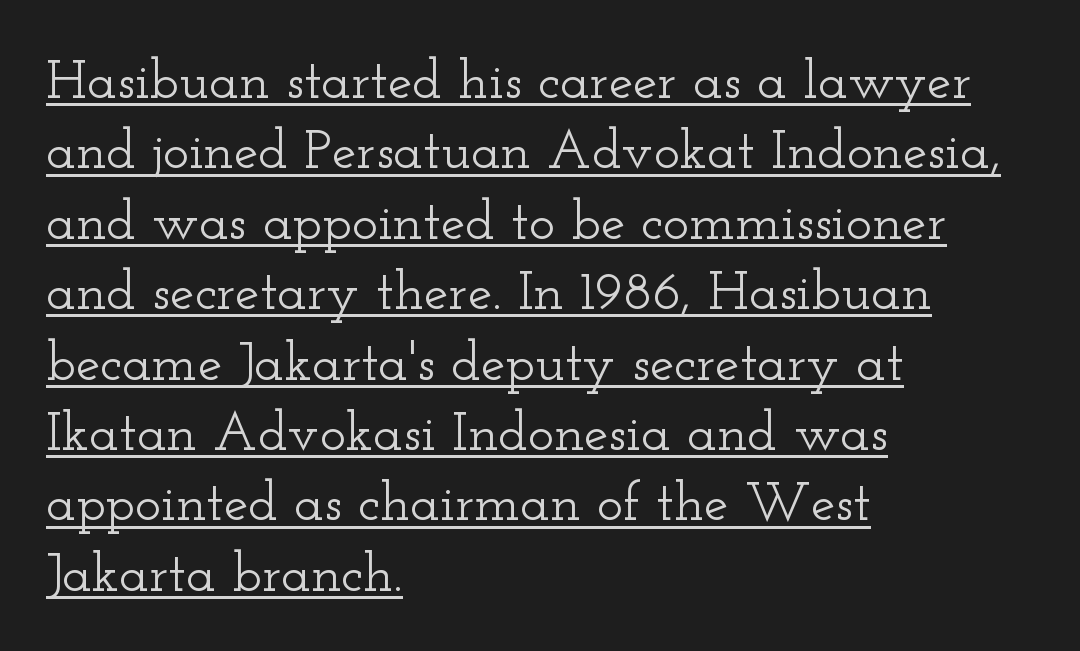
The image shows 55 px wide serif type, upright; set left-aligned, normal line spacing (1.28x), normal letter spacing, underlined; low stroke contrast and a small x-height.
